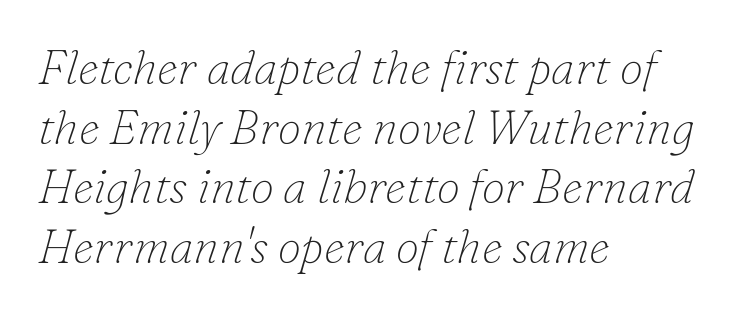
{"serif": "yes", "italic": "yes", "lean": "right", "slant_degrees": 16, "bold": "no", "weight": "thin", "width": "normal", "stroke_contrast": "low", "x_height": "small", "monospaced": "no", "underline": "no", "align": "left", "line_spacing": "normal", "line_spacing_ratio": 1.27, "letter_spacing": "normal", "letter_spacing_em": 0.0, "glyph_px": 47}
